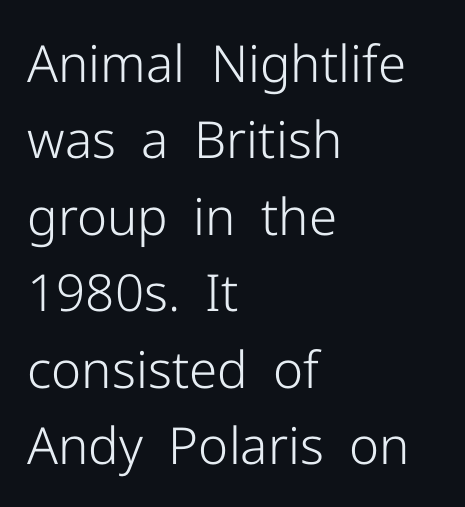
The strokes carry an ordinary text weight at most. A roman cut, with each character standing at attention. Rule under the text: the space is simply empty. Each letter keeps its own natural width here, so spacing adapts to shape.
